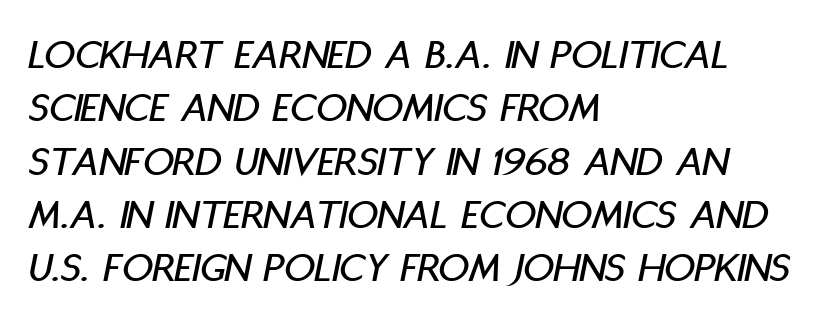
The image shows 43 px condensed type, italic (leaning right); set left-aligned, line spacing 1.24x, normal letter spacing, not underlined; low stroke contrast and a large x-height.
